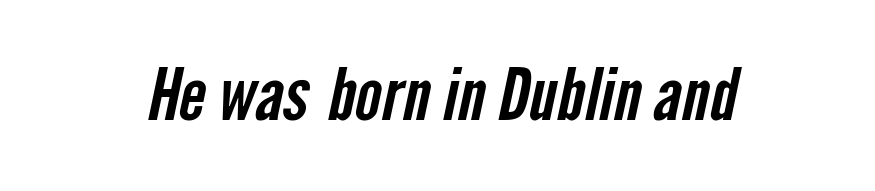
{"serif": "no", "width": "condensed", "stroke_contrast": "low", "x_height": "medium", "monospaced": "no", "underline": "no", "letter_spacing": "normal", "letter_spacing_em": 0.0, "glyph_px": 71}
